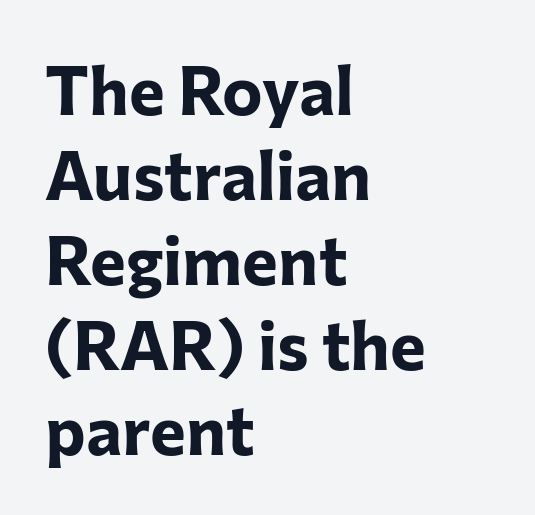
The specimen omits any rule beneath the text block's lines. Here the designer chose a conventional face with non-uniform glyph widths. This rendering employs a face without finishing strokes, i.e., a sans-serif. What weight is shown? A full bold with thick strokes.
